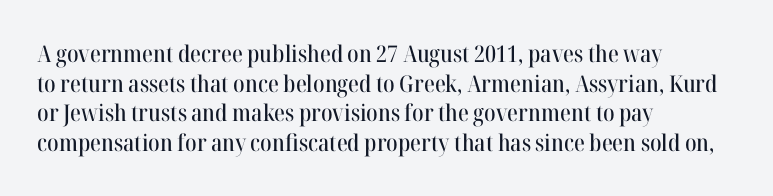
Descenders are the only things crossing below the line. A classic flush-left, rag-right setting is used for this passage. Upright lettering throughout. Quick note: interline space is typical. Letter spacing: default.
